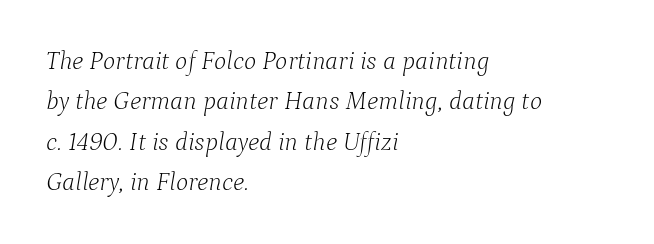
Q: Is the text bold? A: No.
Q: Is the text italic (slanted)? A: Yes, it leans right by about 9 degrees.
Q: Is the text underlined? A: No.
Q: How is the paragraph aligned? A: Left-aligned.
Q: Is the spacing between letters normal or unusually wide? A: Normal.
Q: Is the spacing between lines tight, normal or loose? A: Normal.
